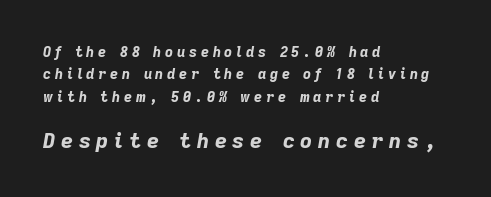
Q: Is the text bold? A: Yes.
Q: Is the text italic (slanted)? A: Yes, it leans right by about 9 degrees.
Q: Is the text underlined? A: No.
Q: How is the paragraph aligned? A: Left-aligned.
Q: Is the spacing between letters normal or unusually wide? A: Unusually wide.
Q: Is the spacing between lines tight, normal or loose? A: Normal.
Q: Which block of text is set in a larger size, the first (top) or the second (bottom)? A: The second (bottom) one.
